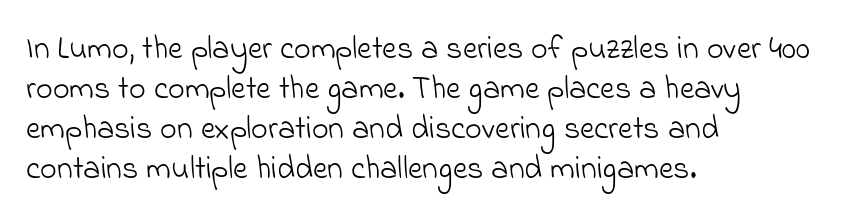
The image shows 32 px light sans-serif type; set left-aligned, normal line spacing (1.25x), normal letter spacing, not underlined; low stroke contrast and a small x-height.
